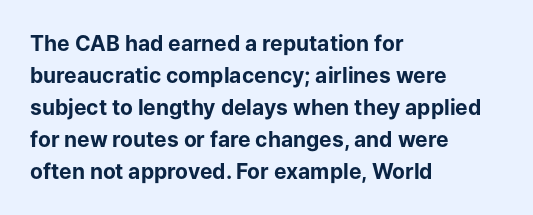
Q: Is the text bold? A: Yes.
Q: Is the text italic (slanted)? A: No, it is upright.
Q: Is the text underlined? A: No.
Q: How is the paragraph aligned? A: Left-aligned.
Q: Is the spacing between letters normal or unusually wide? A: Normal.
Q: Is the spacing between lines tight, normal or loose? A: Normal.
